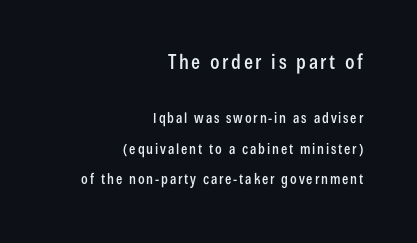
Q: Is the text italic (slanted)? A: No, it is upright.
Q: Is the text underlined? A: No.
Q: How is the paragraph aligned? A: Right-aligned.
Q: Is the spacing between lines tight, normal or loose? A: Loose.
Q: Which block of text is set in a larger size, the first (top) or the second (bottom)? A: The first (top) one.
